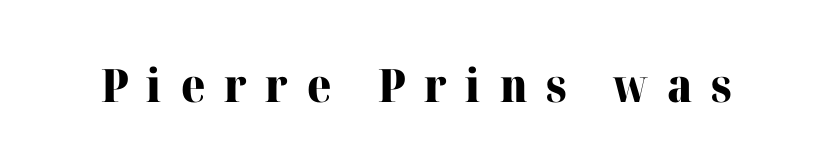
{"serif": "yes", "italic": "no", "bold": "yes", "weight": "heavy", "width": "normal", "stroke_contrast": "high", "x_height": "medium", "monospaced": "no", "underline": "no", "letter_spacing": "wide", "letter_spacing_em": 0.41, "glyph_px": 46}
